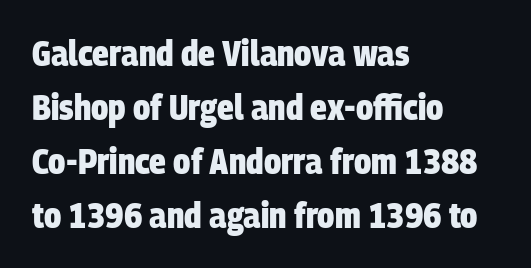
The image shows 35 px heavy, condensed sans-serif type; set left-aligned, normal line spacing (1.54x), normal letter spacing, not underlined; low stroke contrast and a large x-height.
